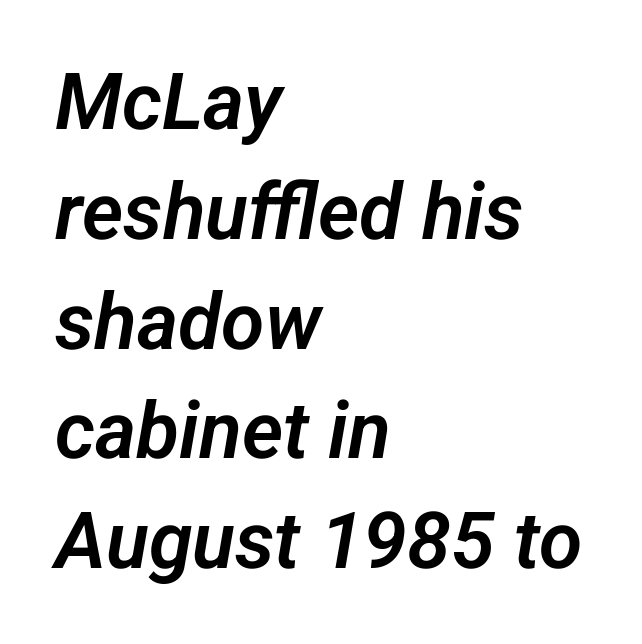
{"serif": "no", "width": "normal", "stroke_contrast": "low", "x_height": "medium", "monospaced": "no", "underline": "no", "align": "left", "line_spacing": "normal", "line_spacing_ratio": 1.39, "letter_spacing": "normal", "letter_spacing_em": 0.0, "glyph_px": 79}
